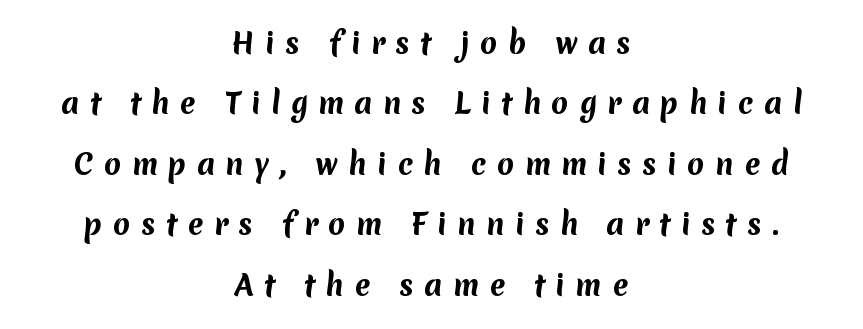
Typographically, this falls in the sans-serif category. What stands out about the letter spacing? Its width — letters are far apart. The line-height multiplier appears high, well above default. Strokes here are thick enough to call this a true bold. Honestly, there is no underline to notice here at all. Line starts and ends both wander, symmetrically.
